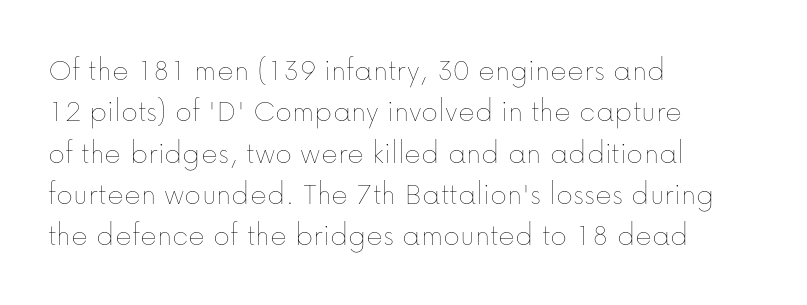
Q: Is the text bold? A: No.
Q: Is the text italic (slanted)? A: No, it is upright.
Q: Is the text underlined? A: No.
Q: How is the paragraph aligned? A: Left-aligned.
Q: Is the spacing between letters normal or unusually wide? A: Normal.
Q: Is the spacing between lines tight, normal or loose? A: Normal.
Q: Width (condensed, normal, or wide)? A: Normal.
Q: Stroke contrast? A: Low.
Q: x-height? A: Medium.
Q: Monospaced? A: No.
